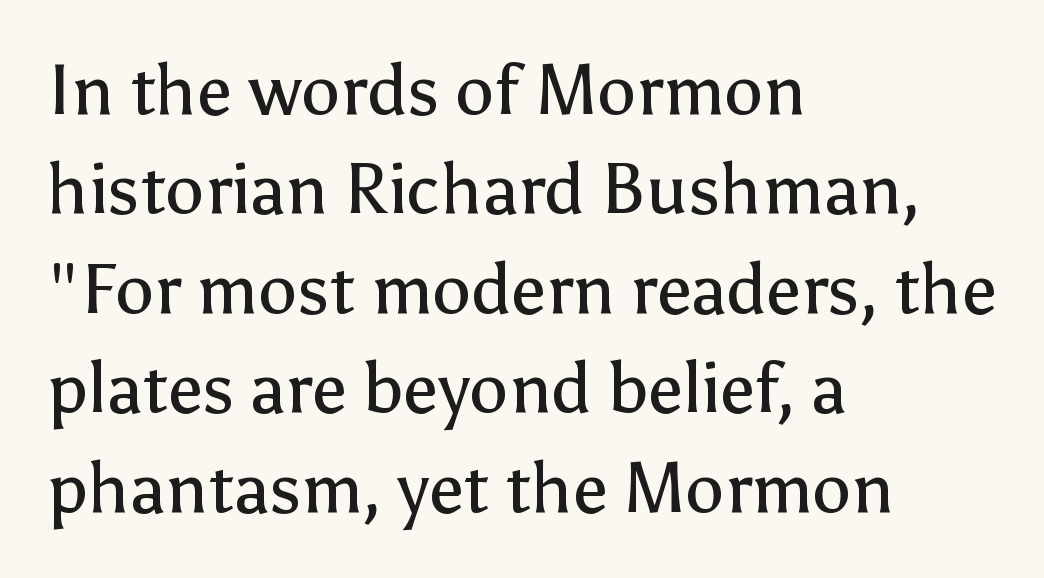
{"serif": "no", "italic": "no", "bold": "no", "weight": "regular", "width": "normal", "stroke_contrast": "low", "x_height": "medium", "monospaced": "no", "underline": "no", "align": "left", "line_spacing": "normal", "line_spacing_ratio": 1.42, "letter_spacing": "normal", "letter_spacing_em": 0.0, "glyph_px": 70}
